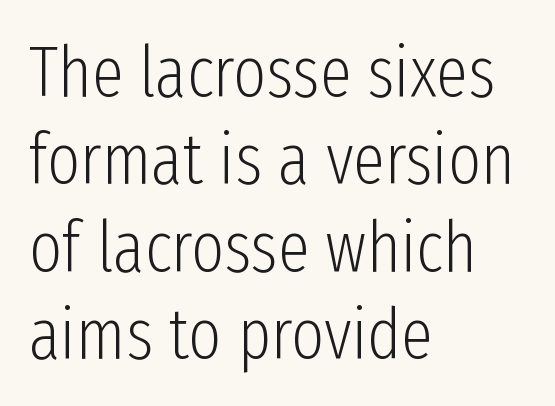
The image shows 71 px light, condensed sans-serif type, upright; set left-aligned, line spacing 1.23x, normal letter spacing, not underlined; low stroke contrast and a medium x-height.
